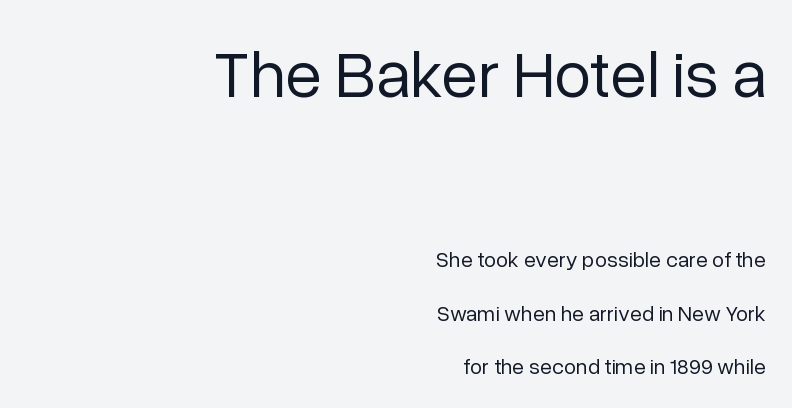
The type family on display is of the sans-serif kind. The tracking reads as untouched default to a designer's eye. Is the lower block the larger one? No — the upper block carries the bigger type. The type sits square on the baseline with zero lean.
